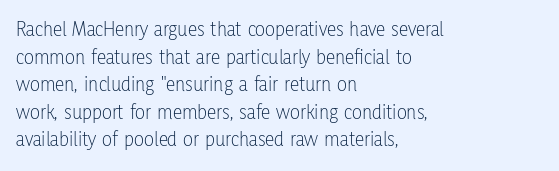
Q: Is the text bold? A: No.
Q: Is the text italic (slanted)? A: No, it is upright.
Q: Is the text underlined? A: No.
Q: How is the paragraph aligned? A: Left-aligned.
Q: Is the spacing between letters normal or unusually wide? A: Normal.
Q: Is the spacing between lines tight, normal or loose? A: Normal.
